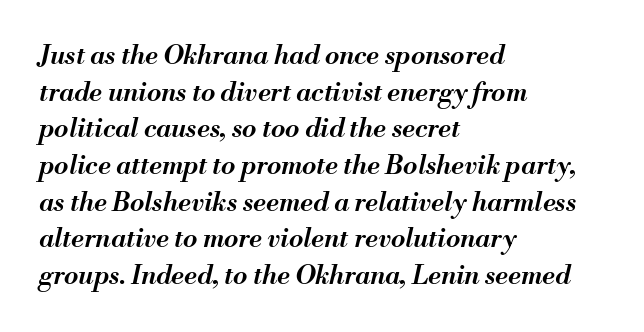
The area under the type is left untouched. A classic flush-left, rag-right setting is used for this passage. Firm but not heavy-handed strokes: this text is semibold. The designer left line spacing at the default.
